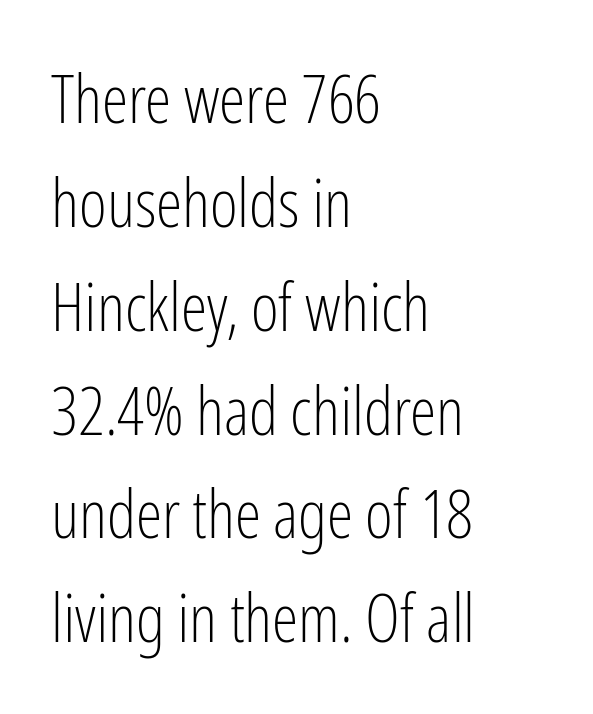
Q: Is the text bold? A: No.
Q: Is the text italic (slanted)? A: No, it is upright.
Q: Is the typeface a serif or a sans-serif typeface? A: Sans-serif.
Q: Is the text underlined? A: No.
Q: How is the paragraph aligned? A: Left-aligned.
Q: Is the spacing between letters normal or unusually wide? A: Normal.
Q: Is the spacing between lines tight, normal or loose? A: Normal.
Q: Width (condensed, normal, or wide)? A: Condensed.
Q: Stroke contrast? A: Low.
Q: x-height? A: Medium.
Q: Monospaced? A: No.
